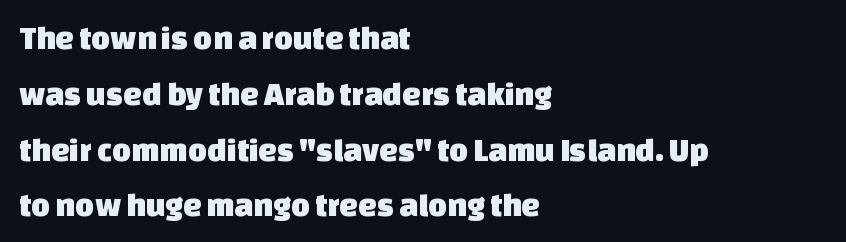
The image shows 33 px sans-serif type; set left-aligned, normal line spacing (1.69x), normal letter spacing, not underlined; low stroke contrast and a large x-height.
